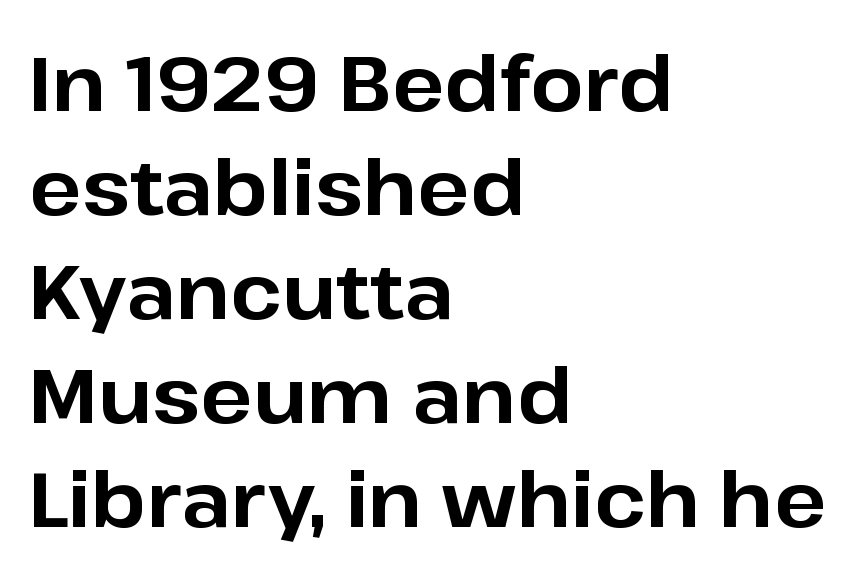
Q: Is the text bold? A: Yes.
Q: Is the text italic (slanted)? A: No, it is upright.
Q: Is the typeface a serif or a sans-serif typeface? A: Sans-serif.
Q: Is the text underlined? A: No.
Q: How is the paragraph aligned? A: Left-aligned.
Q: Is the spacing between letters normal or unusually wide? A: Normal.
Q: Is the spacing between lines tight, normal or loose? A: Normal.
Q: Width (condensed, normal, or wide)? A: Normal.
Q: Stroke contrast? A: Low.
Q: x-height? A: Medium.
Q: Monospaced? A: No.
